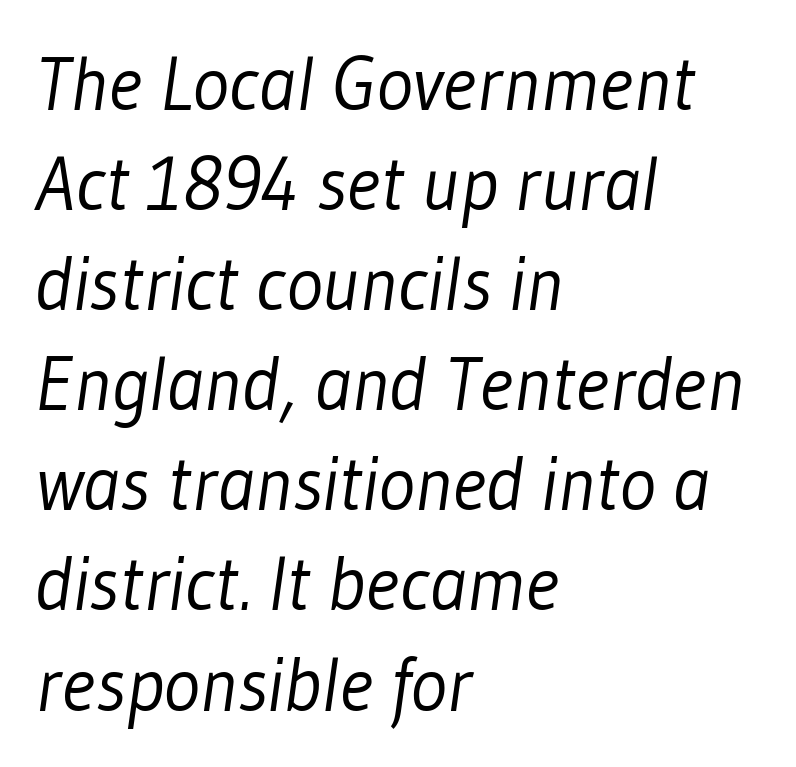
The image shows 77 px light, condensed sans-serif type; set left-aligned, normal line spacing (1.3x), normal letter spacing, not underlined; low stroke contrast and a medium x-height.
